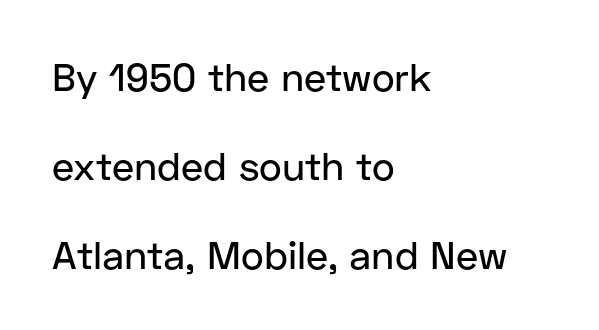
Tall strokes in this sample are plumb rather than angled. Every row of glyphs begins at an identical x-position on the left. The tracking reads as untouched default to a designer's eye. A typesetter would call this leading open, well beyond the default. Has an underline been added? It has not.
